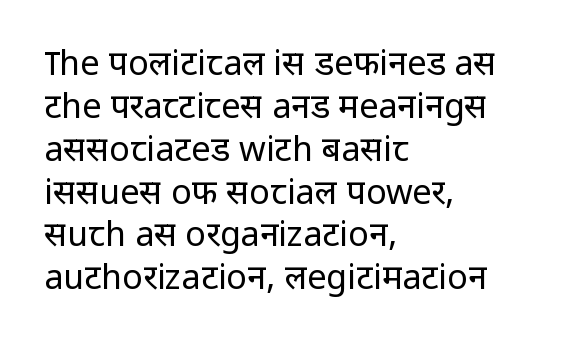
Q: Is the text bold? A: No.
Q: Is the text italic (slanted)? A: No, it is upright.
Q: Is the typeface a serif or a sans-serif typeface? A: Sans-serif.
Q: Is the text underlined? A: No.
Q: How is the paragraph aligned? A: Left-aligned.
Q: Is the spacing between letters normal or unusually wide? A: Normal.
Q: Is the spacing between lines tight, normal or loose? A: Normal.
Q: Width (condensed, normal, or wide)? A: Normal.
Q: Stroke contrast? A: Low.
Q: x-height? A: Medium.
Q: Monospaced? A: No.
